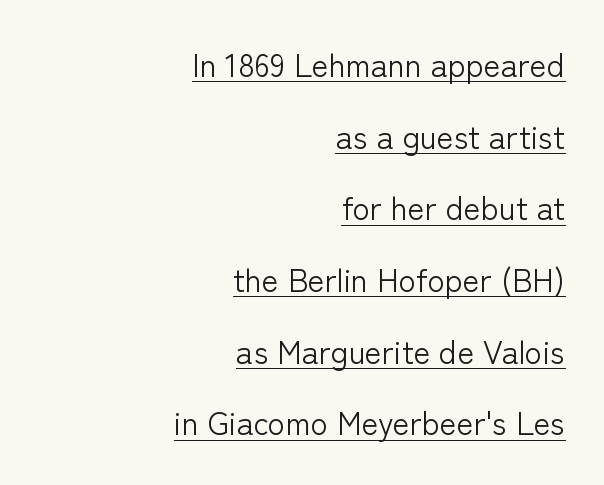
Notice how a bar underscores the lettering throughout. The lines are quadded right. The typography opts for an upright posture over an oblique one. Between one letter and the next there's only the usual sliver of space.
